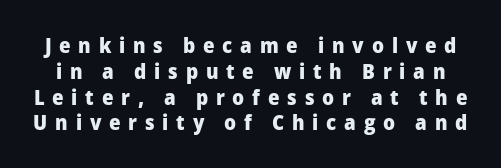
Words float on clear page, feet unadorned. What stands out about the letter spacing? Its width — letters are far apart. Is there any slant? The stems are plumb. Does the weight exceed regular? Yes, all the way to bold.
